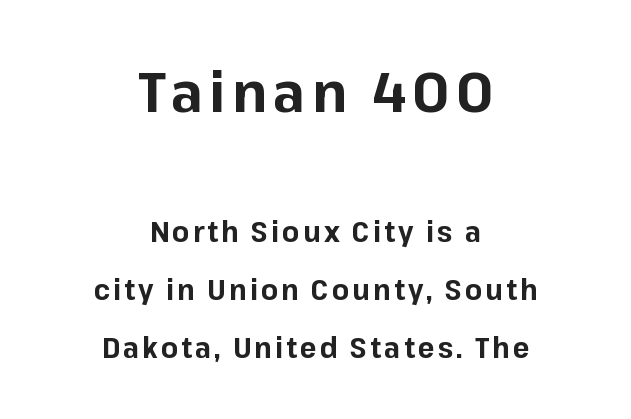
{"serif": "no", "italic": "no", "bold": "yes", "weight": "bold", "width": "normal", "stroke_contrast": "low", "x_height": "medium", "monospaced": "no", "underline": "no", "align": "center", "line_spacing": "loose", "line_spacing_ratio": 2.06, "larger_block": "first", "size_ratio": 2.0, "glyph_px": 56}
